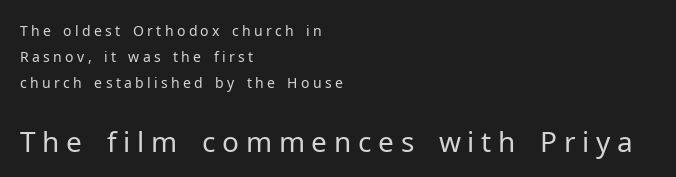
The image shows 28 px regular-weight sans-serif type, upright; set left-aligned, line spacing 1.87x, unusually wide letter spacing (+0.24 em), not underlined; the second (bottom) block is 2.0x larger; low stroke contrast and a medium x-height.
